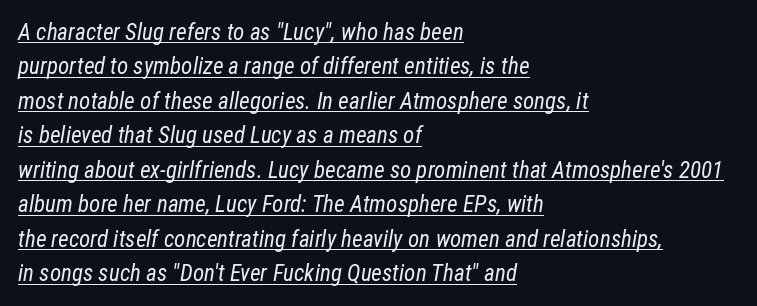
Q: Is the text bold? A: No.
Q: Is the text italic (slanted)? A: Yes, it leans right by about 12 degrees.
Q: Is the text underlined? A: Yes.
Q: How is the paragraph aligned? A: Left-aligned.
Q: Is the spacing between letters normal or unusually wide? A: Normal.
Q: Is the spacing between lines tight, normal or loose? A: Normal.
